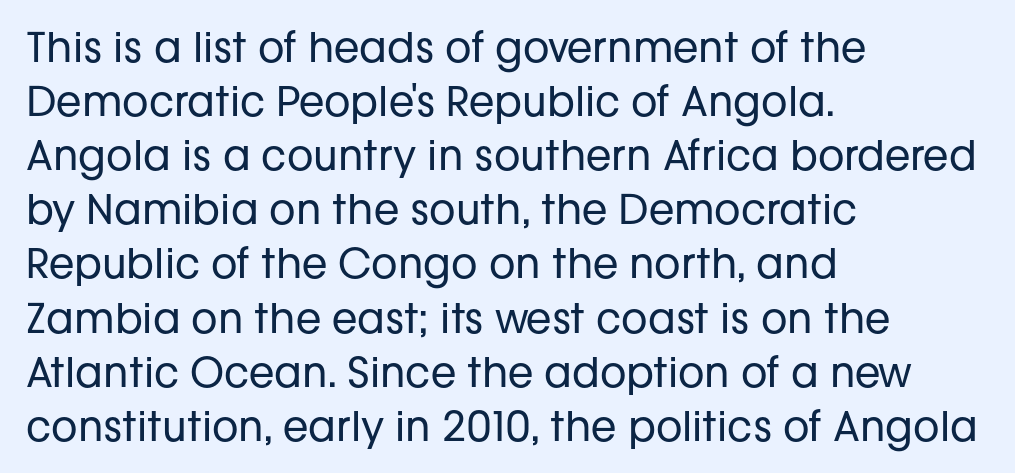
Horizontal alignment here is leftward, the default for most running prose. Each word holds together tightly as a unit, with standard inter-letter gaps. Students, observe: this is what conventionally led text looks like. The passage shown is not bold in any degree.
